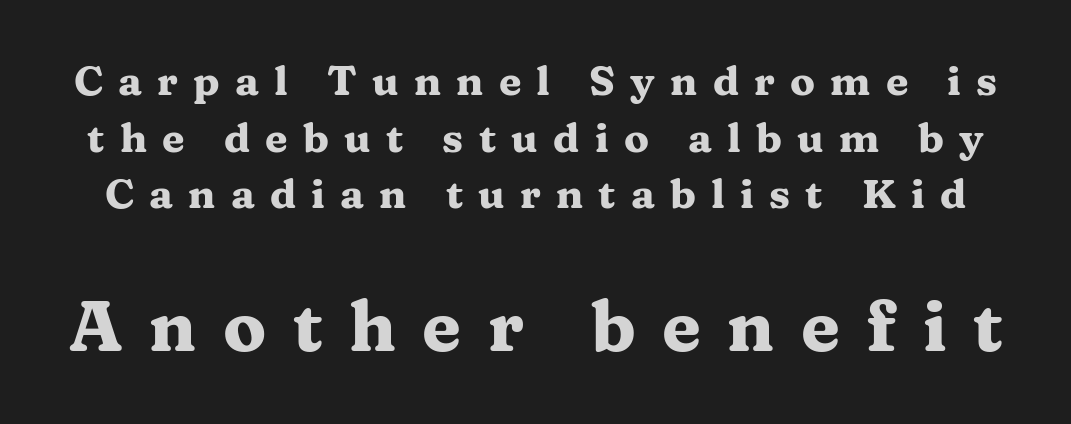
The image shows 71 px heavy, wide serif type, upright; set normal line spacing (1.38x), unusually wide letter spacing (+0.37 em), not underlined; the second (bottom) block is 1.73x larger; medium stroke contrast and a medium x-height.
